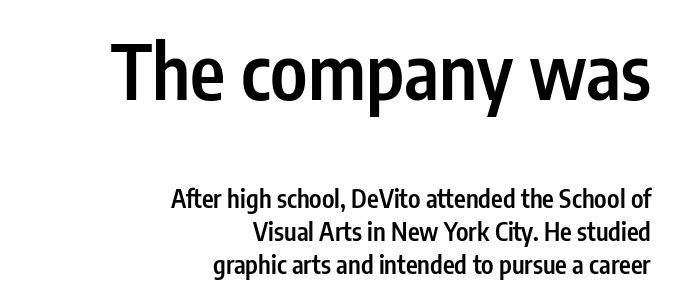
Q: Is the text bold? A: Semi-bold.
Q: Is the text italic (slanted)? A: No, it is upright.
Q: Is the typeface a serif or a sans-serif typeface? A: Sans-serif.
Q: Is the text underlined? A: No.
Q: How is the paragraph aligned? A: Right-aligned.
Q: Is the spacing between letters normal or unusually wide? A: Normal.
Q: Is the spacing between lines tight, normal or loose? A: Normal.
Q: Which block of text is set in a larger size, the first (top) or the second (bottom)? A: The first (top) one.
Q: Width (condensed, normal, or wide)? A: Condensed.
Q: Stroke contrast? A: Low.
Q: x-height? A: Medium.
Q: Monospaced? A: No.
